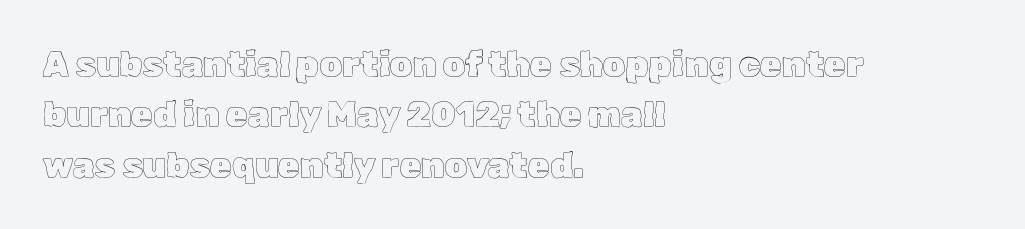
{"italic": "no", "width": "normal", "x_height": "medium", "monospaced": "no", "underline": "no", "align": "left", "line_spacing": "normal", "line_spacing_ratio": 1.44, "letter_spacing": "normal", "letter_spacing_em": 0.0, "glyph_px": 35}
